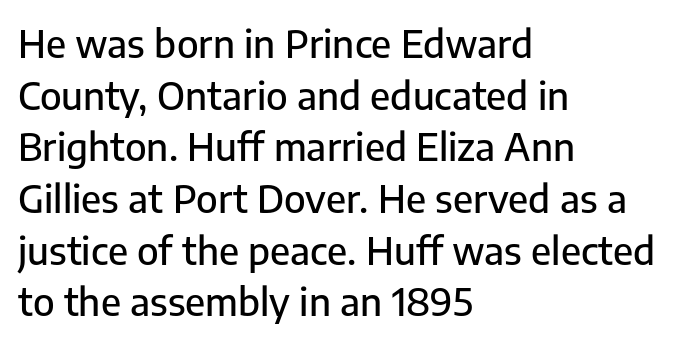
The image shows 38 px sans-serif type, upright; set left-aligned, normal line spacing (1.36x), normal letter spacing, not underlined; low stroke contrast and a medium x-height.
